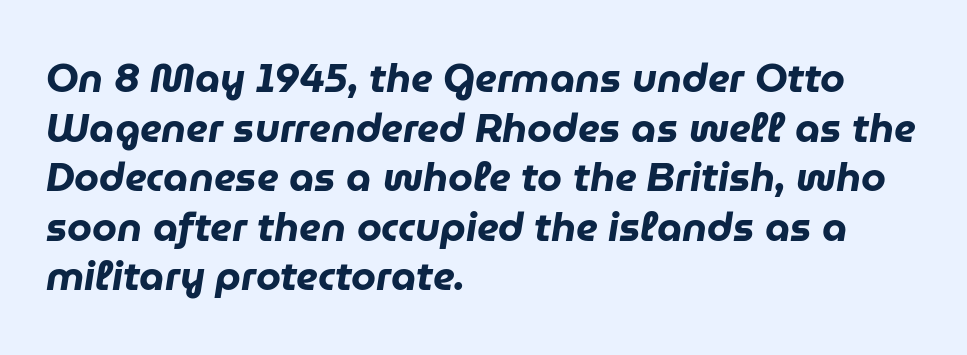
Q: Is the text bold? A: Yes.
Q: Is the text italic (slanted)? A: Yes, it leans right by about 9 degrees.
Q: Is the text underlined? A: No.
Q: How is the paragraph aligned? A: Left-aligned.
Q: Is the spacing between letters normal or unusually wide? A: Normal.
Q: Width (condensed, normal, or wide)? A: Normal.
Q: Stroke contrast? A: Low.
Q: x-height? A: Medium.
Q: Monospaced? A: No.
